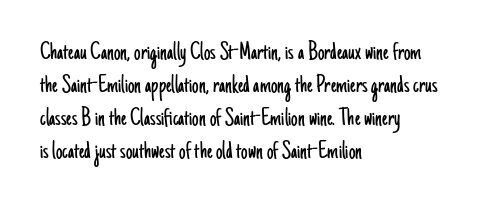
{"italic": "no", "bold": "no", "underline": "no", "align": "left", "line_spacing": "normal", "line_spacing_ratio": 1.27, "letter_spacing": "normal", "letter_spacing_em": 0.0, "glyph_px": 26}
